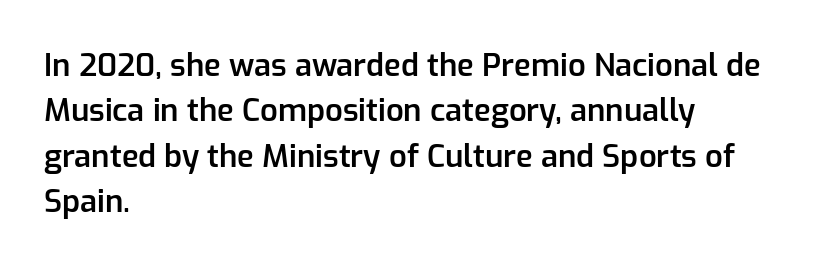
Q: Is the text bold? A: Semi-bold.
Q: Is the text italic (slanted)? A: No, it is upright.
Q: Is the typeface a serif or a sans-serif typeface? A: Sans-serif.
Q: Is the text underlined? A: No.
Q: How is the paragraph aligned? A: Left-aligned.
Q: Is the spacing between letters normal or unusually wide? A: Normal.
Q: Is the spacing between lines tight, normal or loose? A: Normal.
Q: Width (condensed, normal, or wide)? A: Normal.
Q: Stroke contrast? A: Low.
Q: x-height? A: Medium.
Q: Monospaced? A: No.
